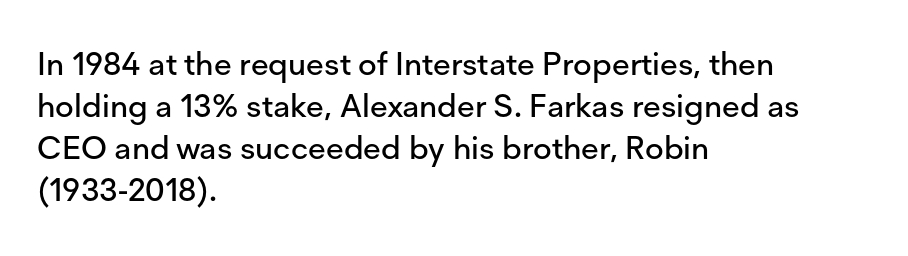
The designer left line spacing at the default. Every character sits straight up, as roman type does. Serif or sans? Sans — the stroke terminals are bare. Underlining? Definitely not there. Nothing unusual about the tracking: characters are spaced as the font intends.
